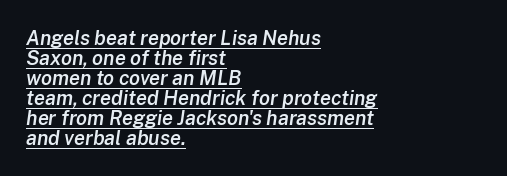
{"italic": "yes", "lean": "right", "slant_degrees": 8, "bold": "semi", "underline": "yes", "align": "left", "line_spacing": "tight", "line_spacing_ratio": 1.0, "letter_spacing": "normal", "letter_spacing_em": 0.0, "glyph_px": 20}
